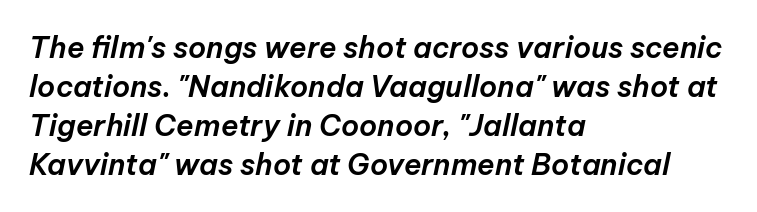
Q: Is the text italic (slanted)? A: Yes, it leans right by about 12 degrees.
Q: Is the text underlined? A: No.
Q: How is the paragraph aligned? A: Left-aligned.
Q: Is the spacing between letters normal or unusually wide? A: Normal.
Q: Is the spacing between lines tight, normal or loose? A: Normal.
Q: Width (condensed, normal, or wide)? A: Normal.
Q: Stroke contrast? A: Low.
Q: x-height? A: Medium.
Q: Monospaced? A: No.
